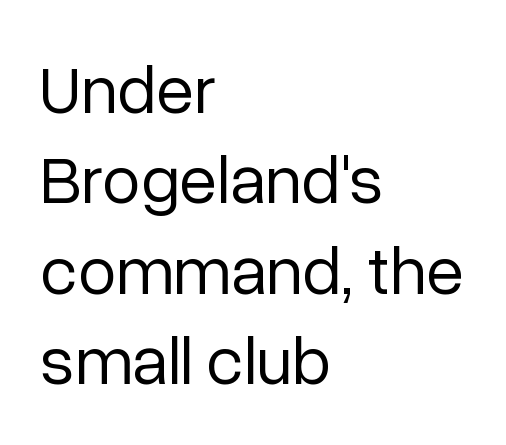
{"serif": "no", "italic": "no", "bold": "no", "weight": "regular", "width": "normal", "stroke_contrast": "low", "x_height": "medium", "monospaced": "no", "underline": "no", "align": "left", "line_spacing": "normal", "line_spacing_ratio": 1.31, "letter_spacing": "normal", "letter_spacing_em": 0.0, "glyph_px": 69}
